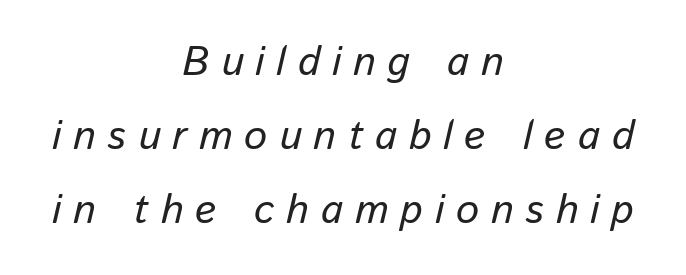
The image shows 41 px regular-weight type, italic (leaning right); set centered, line spacing 1.81x, unusually wide letter spacing (+0.29 em), not underlined; low stroke contrast and a medium x-height.
